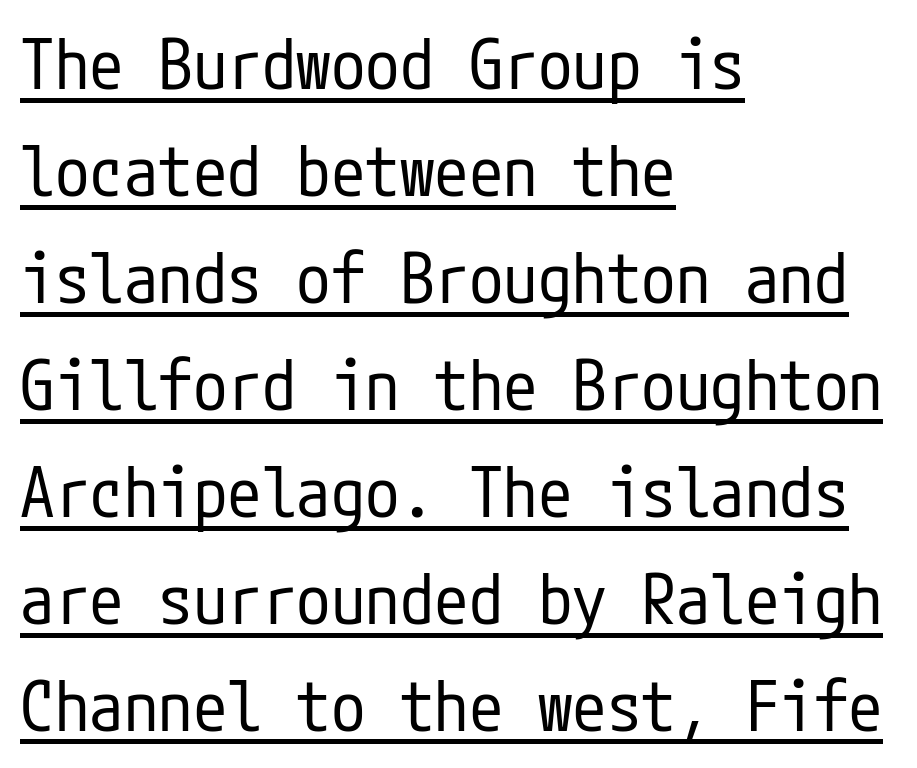
If you drew a line through each stem, it would be perfectly vertical. The weight tops out at a normal text grade. You could call the tracking neutral — neither tight nor loose. This sample is left-justified, so line endings fall wherever the words run out. These lines sit exactly where default settings would place them. The string is rendered with underlining switched on.
